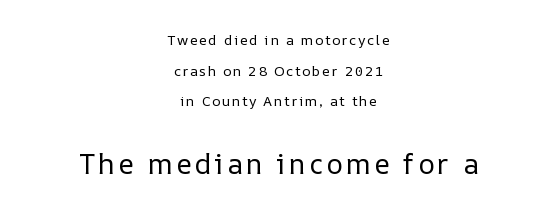
Is there any slant? The stems are plumb. A student would call this center alignment; a typographer would say set centered. What's the leading like? Stretched, with rows far apart. Looks like regular typesetting: each glyph gets only the width it needs. A bare baseline throughout the passage.
